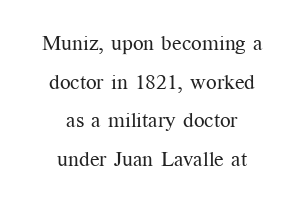
Rendered with straight, roman letterforms. Weight: not bold — regular or lighter. Honestly, there is no underline to notice here at all. One-word summary of the alignment: center.
